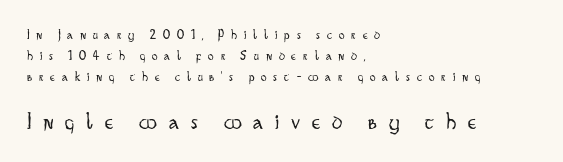
The image shows 24 px text type, upright; set left-aligned, normal line spacing (1.5x), unusually wide letter spacing (+0.5 em), not underlined; the second (bottom) block is 1.71x larger.
